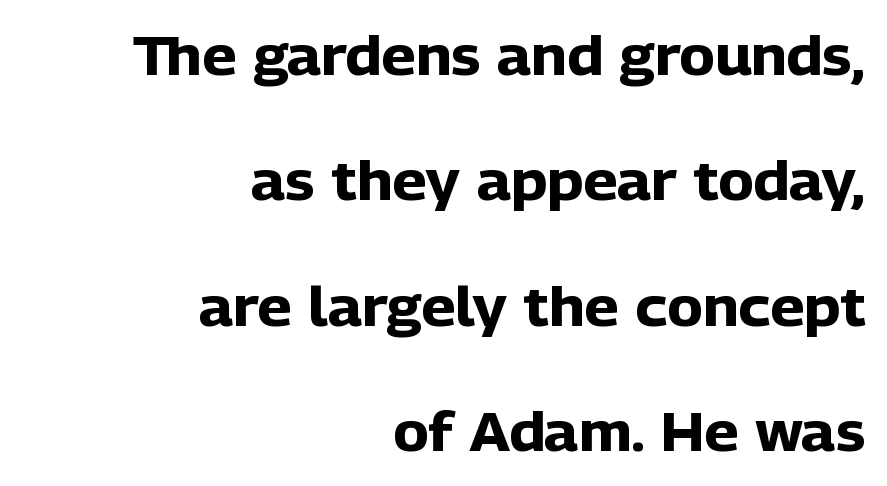
{"serif": "no", "italic": "no", "bold": "yes", "weight": "heavy", "width": "normal", "stroke_contrast": "low", "x_height": "medium", "monospaced": "no", "underline": "no", "align": "right", "line_spacing": "loose", "line_spacing_ratio": 2.32, "letter_spacing": "normal", "letter_spacing_em": 0.0, "glyph_px": 54}
